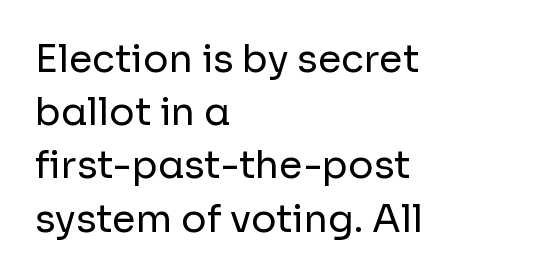
Q: Is the text bold? A: No.
Q: Is the text italic (slanted)? A: No, it is upright.
Q: Is the typeface a serif or a sans-serif typeface? A: Sans-serif.
Q: Is the text underlined? A: No.
Q: How is the paragraph aligned? A: Left-aligned.
Q: Is the spacing between letters normal or unusually wide? A: Normal.
Q: Is the spacing between lines tight, normal or loose? A: Normal.
Q: Width (condensed, normal, or wide)? A: Normal.
Q: Stroke contrast? A: Low.
Q: x-height? A: Medium.
Q: Monospaced? A: No.
